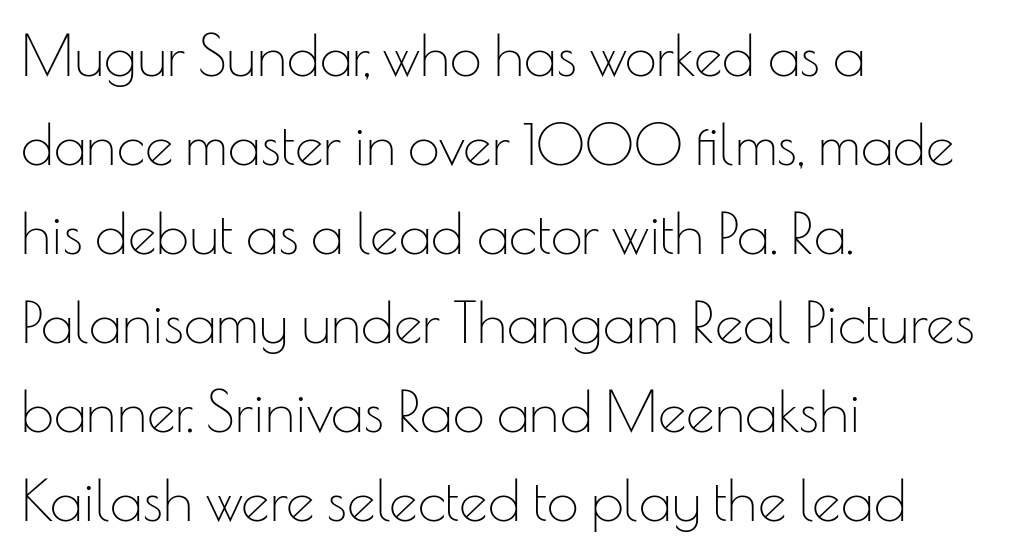
{"serif": "no", "italic": "no", "bold": "no", "weight": "thin", "width": "normal", "stroke_contrast": "low", "x_height": "small", "monospaced": "no", "underline": "no", "align": "left", "line_spacing": "normal", "line_spacing_ratio": 1.56, "letter_spacing": "normal", "letter_spacing_em": 0.0, "glyph_px": 57}
